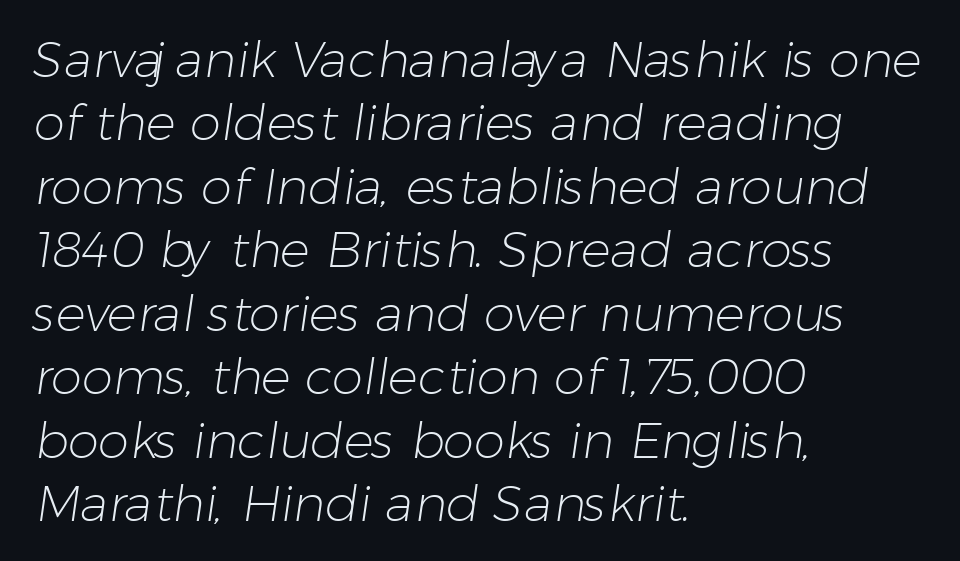
Q: Is the text bold? A: No.
Q: Is the typeface a serif or a sans-serif typeface? A: Sans-serif.
Q: Is the text underlined? A: No.
Q: How is the paragraph aligned? A: Left-aligned.
Q: Is the spacing between letters normal or unusually wide? A: Normal.
Q: Is the spacing between lines tight, normal or loose? A: Normal.
Q: Width (condensed, normal, or wide)? A: Normal.
Q: Stroke contrast? A: Low.
Q: x-height? A: Medium.
Q: Monospaced? A: No.
